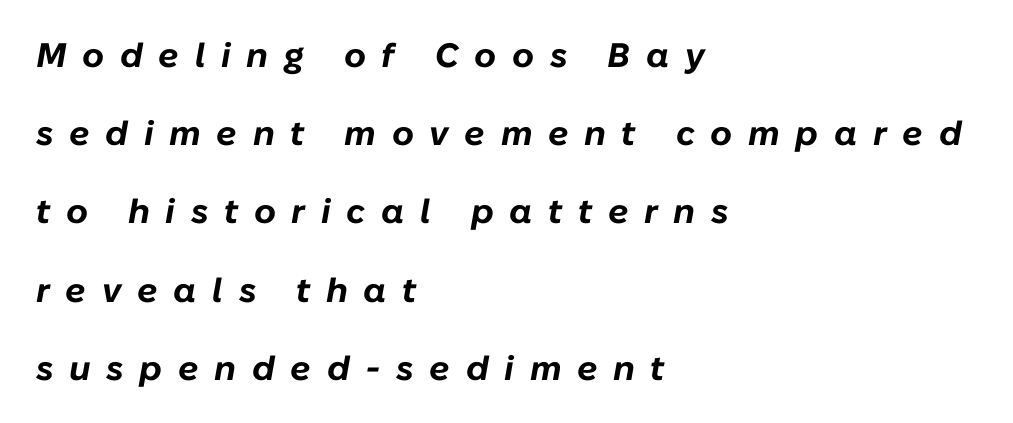
The image shows 34 px bold type, italic (leaning right); set left-aligned, loose line spacing (2.3x), unusually wide letter spacing (+0.46 em), not underlined; low stroke contrast and a medium x-height.
